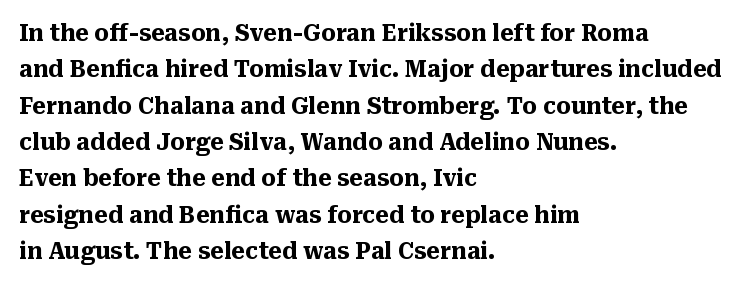
The image shows 23 px bold type, upright; set left-aligned, normal line spacing (1.58x), normal letter spacing, not underlined.
